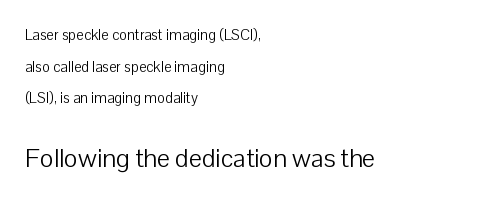
{"italic": "no", "bold": "no", "underline": "no", "align": "left", "line_spacing": "loose", "line_spacing_ratio": 2.11, "letter_spacing": "normal", "letter_spacing_em": 0.0, "larger_block": "second", "size_ratio": 1.73, "glyph_px": 26}
